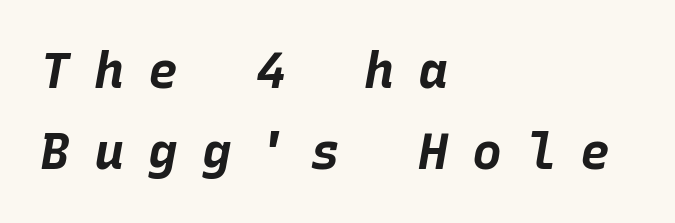
The image shows 50 px bold type, italic (leaning right), monospaced; set left-aligned, normal line spacing (1.63x), unusually wide letter spacing (+0.48 em), not underlined; low stroke contrast and a large x-height.
